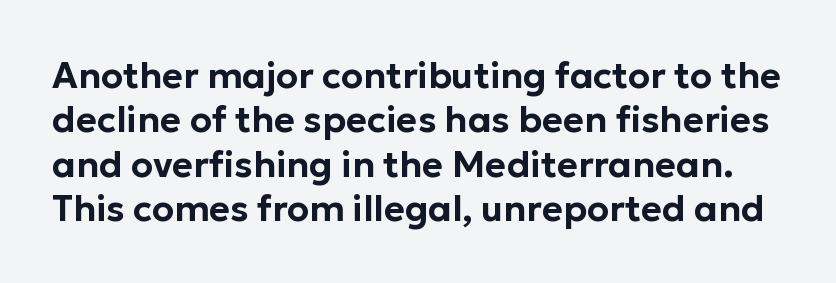
I'd call this a sans setting — the letters go barefoot. The baseline area is clear. Short note: letters normally spaced. A roman cut, with each character standing at attention. You could not count columns in this text — the font is proportionally spaced.
